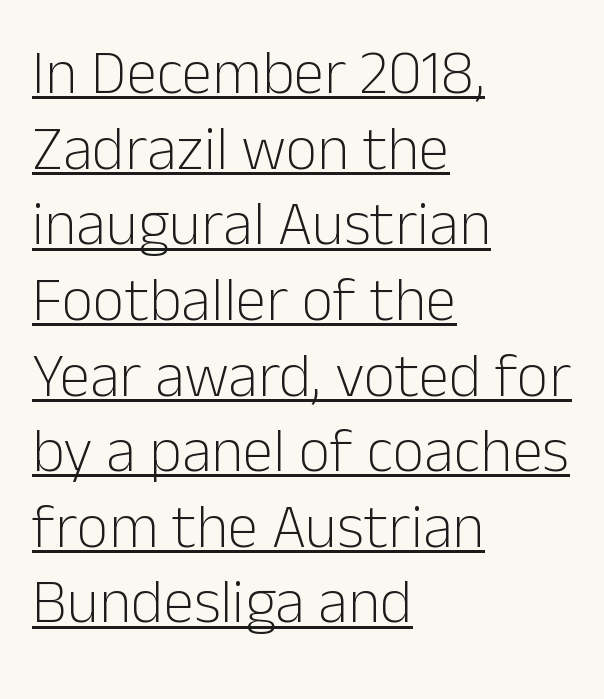
The image shows 62 px light sans-serif type, upright; set left-aligned, line spacing 1.22x, normal letter spacing, underlined; low stroke contrast and a medium x-height.
